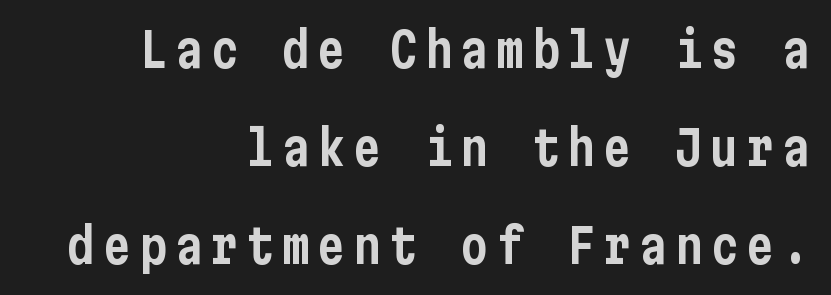
Q: Is the text italic (slanted)? A: No, it is upright.
Q: Is the typeface a serif or a sans-serif typeface? A: Sans-serif.
Q: Is the text underlined? A: No.
Q: How is the paragraph aligned? A: Right-aligned.
Q: Is the spacing between lines tight, normal or loose? A: Loose.
Q: Width (condensed, normal, or wide)? A: Condensed.
Q: Stroke contrast? A: Low.
Q: x-height? A: Medium.
